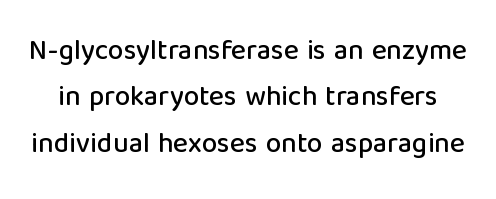
Students, note that the glyphs here touch the page at normal intervals. The typography opts for an upright posture over an oblique one. Descenders hang freely into open space. Varying glyph widths throughout — classic text-font behaviour. Type style note: lacks serifs.
